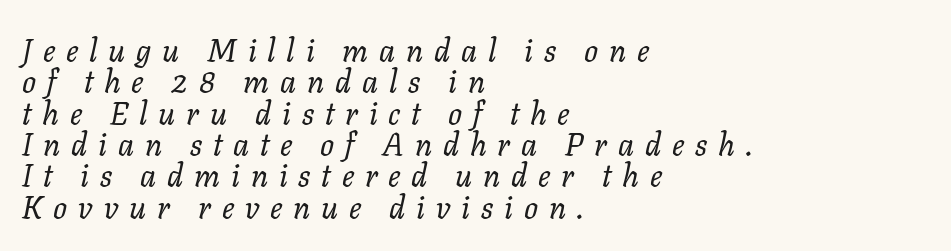
The letters look calm and open, with moderate or lighter stems. The tracking jumps out immediately: characters are airy and widely separated. This rendering features lettering with no underline. The paragraph shown leans on its left margin. One glance says dense: line gaps are narrower than usual. Do the characters align in a grid? No, the font is proportional.
